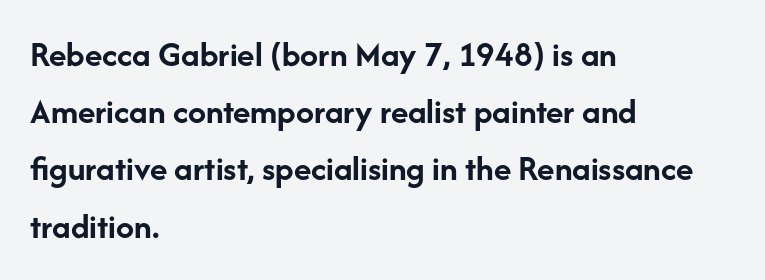
Successive baselines arrive at the customary interval. Bare-footed words on every line. Stroke terminals: plain, sans-serif. The face used here is proportionally spaced, like ordinary book or web type.
